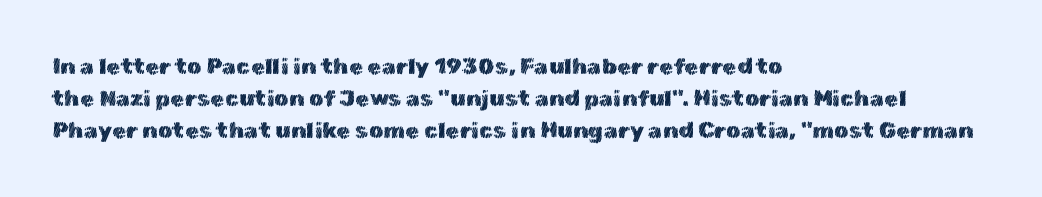
The image shows 23 px text type, upright; set left-aligned, normal line spacing (1.4x), normal letter spacing, not underlined.
